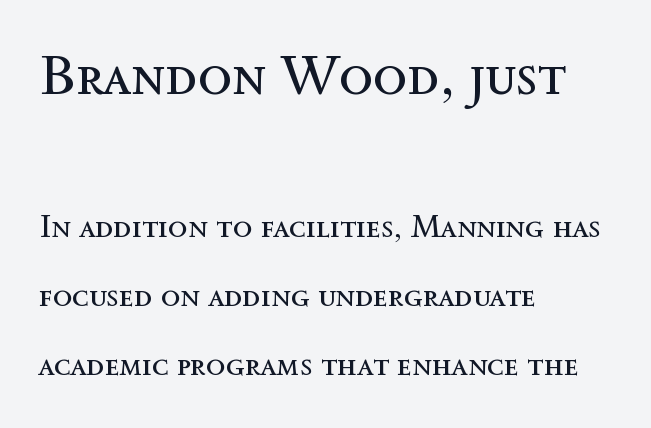
The image shows 56 px regular-weight type, upright; set left-aligned, loose line spacing (2.16x), normal letter spacing, not underlined; the first (top) block is 1.75x larger; a medium x-height.
